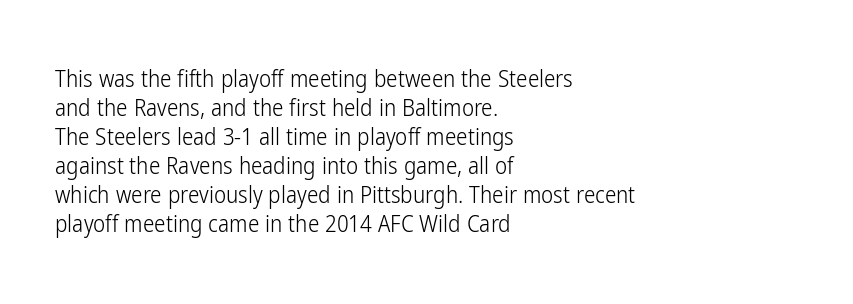
Q: Is the text bold? A: No.
Q: Is the text italic (slanted)? A: No, it is upright.
Q: Is the text underlined? A: No.
Q: How is the paragraph aligned? A: Left-aligned.
Q: Is the spacing between letters normal or unusually wide? A: Normal.
Q: Is the spacing between lines tight, normal or loose? A: Normal.
